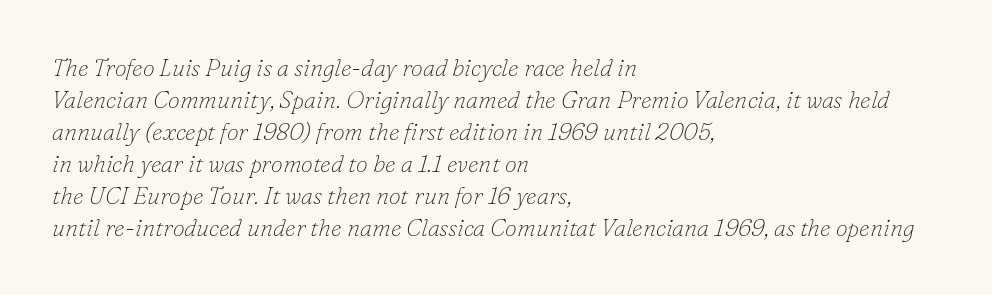
Words appear dense and cohesive because spacing is normal. These lines were composed using italics. Nobody drew a line under any word here. No chunkiness to these letters — they're not bold.
